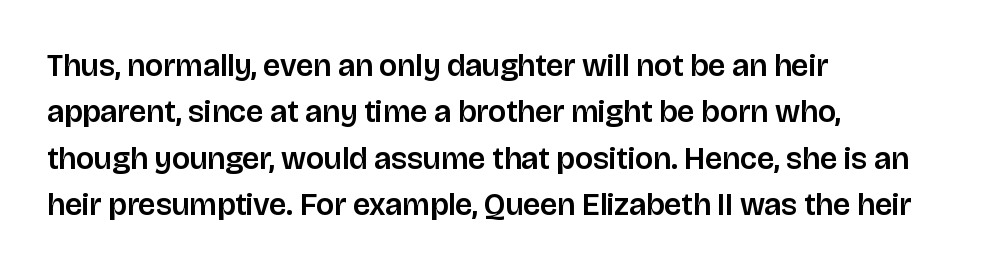
The image shows 31 px sans-serif type, upright; set left-aligned, normal line spacing (1.5x), normal letter spacing, not underlined; low stroke contrast and a large x-height.
